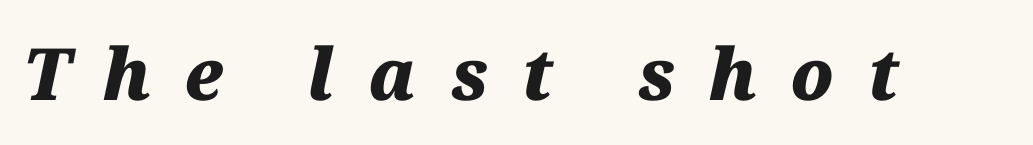
The image shows 72 px heavy type, italic (leaning right); set unusually wide letter spacing (+0.47 em), not underlined; medium stroke contrast and a medium x-height.
